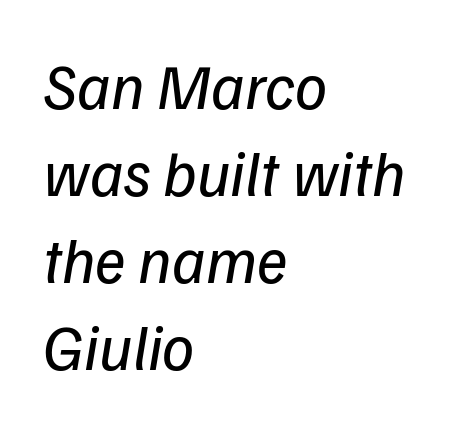
Q: Is the text bold? A: No.
Q: Is the typeface a serif or a sans-serif typeface? A: Sans-serif.
Q: Is the text underlined? A: No.
Q: How is the paragraph aligned? A: Left-aligned.
Q: Is the spacing between letters normal or unusually wide? A: Normal.
Q: Is the spacing between lines tight, normal or loose? A: Normal.
Q: Width (condensed, normal, or wide)? A: Normal.
Q: Stroke contrast? A: Low.
Q: x-height? A: Medium.
Q: Monospaced? A: No.
